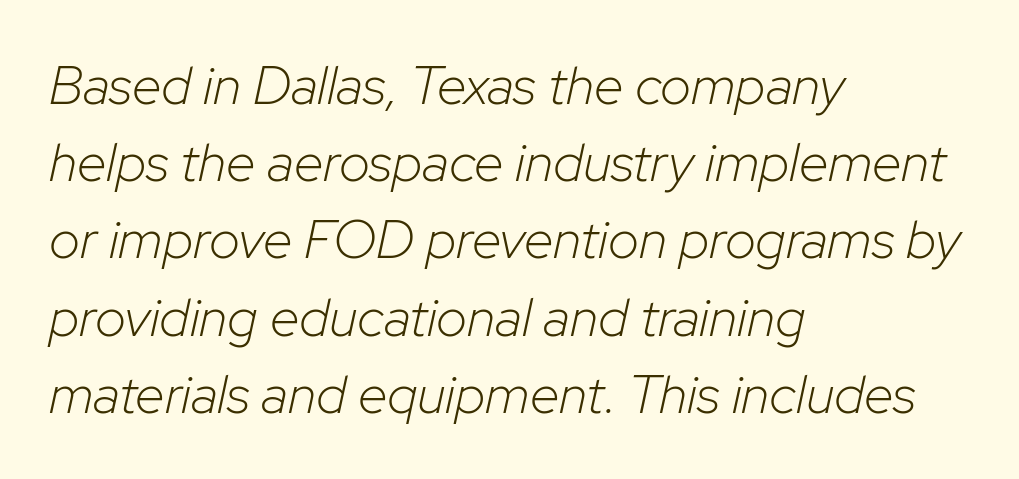
{"italic": "yes", "lean": "right", "slant_degrees": 12, "bold": "no", "weight": "light", "width": "normal", "stroke_contrast": "low", "x_height": "medium", "monospaced": "no", "underline": "no", "align": "left", "line_spacing": "normal", "line_spacing_ratio": 1.43, "letter_spacing": "normal", "letter_spacing_em": 0.0, "glyph_px": 54}
